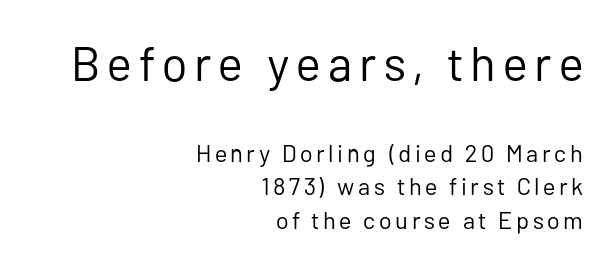
The image shows 48 px regular-weight sans-serif type, upright; set right-aligned, normal line spacing (1.39x), not underlined; the first (top) block is 2.0x larger; low stroke contrast and a medium x-height.
